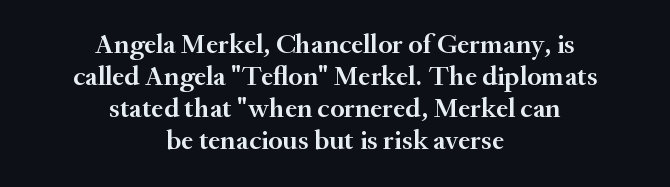
Q: Is the text bold? A: Semi-bold.
Q: Is the text italic (slanted)? A: No, it is upright.
Q: Is the typeface a serif or a sans-serif typeface? A: Serif.
Q: Is the text underlined? A: No.
Q: How is the paragraph aligned? A: Centered.
Q: Is the spacing between letters normal or unusually wide? A: Normal.
Q: Is the spacing between lines tight, normal or loose? A: Tight.
Q: Width (condensed, normal, or wide)? A: Normal.
Q: Stroke contrast? A: Medium.
Q: x-height? A: Small.
Q: Monospaced? A: No.
